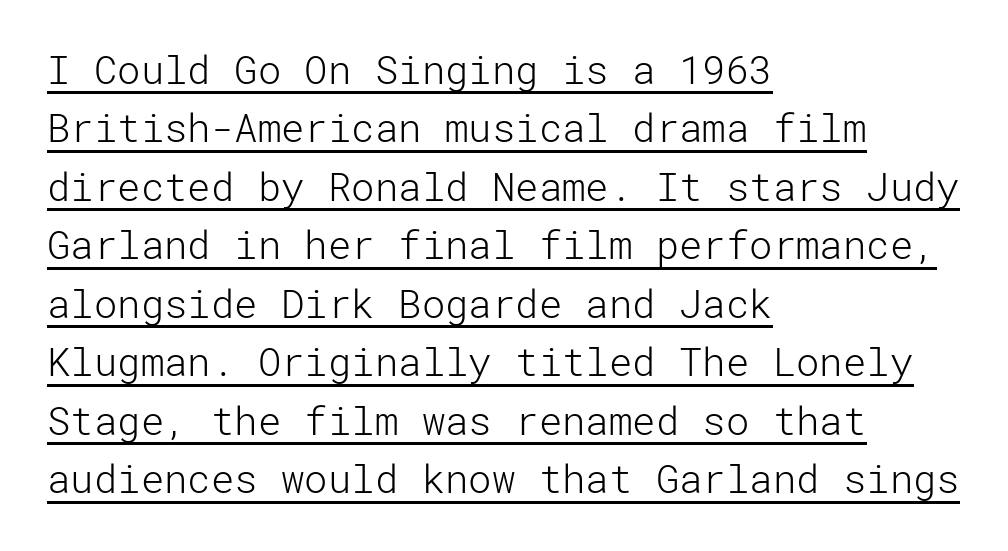
Q: Is the text bold? A: No.
Q: Is the text italic (slanted)? A: No, it is upright.
Q: Is the typeface a serif or a sans-serif typeface? A: Sans-serif.
Q: Is the text underlined? A: Yes.
Q: How is the paragraph aligned? A: Left-aligned.
Q: Is the spacing between letters normal or unusually wide? A: Normal.
Q: Is the spacing between lines tight, normal or loose? A: Normal.
Q: Width (condensed, normal, or wide)? A: Normal.
Q: Stroke contrast? A: Low.
Q: x-height? A: Medium.
